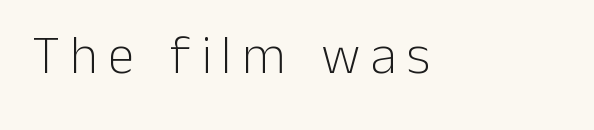
Q: Is the text bold? A: No.
Q: Is the text italic (slanted)? A: No, it is upright.
Q: Is the typeface a serif or a sans-serif typeface? A: Sans-serif.
Q: Is the text underlined? A: No.
Q: Width (condensed, normal, or wide)? A: Normal.
Q: Stroke contrast? A: Low.
Q: x-height? A: Medium.
Q: Monospaced? A: No.
